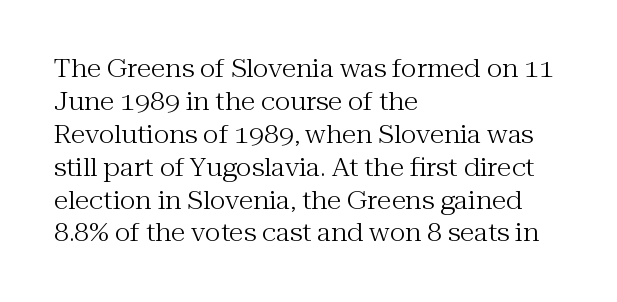
{"italic": "no", "bold": "no", "underline": "no", "align": "left", "line_spacing": "normal", "line_spacing_ratio": 1.37, "letter_spacing": "normal", "letter_spacing_em": 0.0, "glyph_px": 24}
